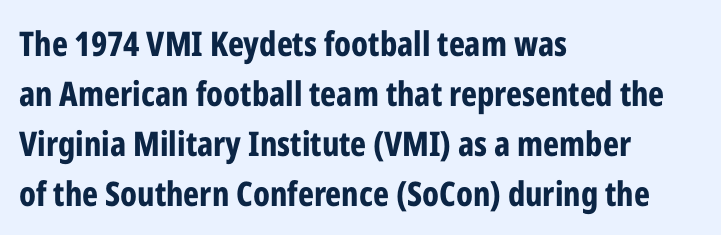
Summary of weight: heavy, a full bold. Check where the strokes stop: nothing finishes them off — pure sans. This sample keeps an unexceptional amount of space between lines. These lines were composed using upright roman letters. Horizontally, the lines are justified to the leading edge only. Decoration check: the copy has no underline.
